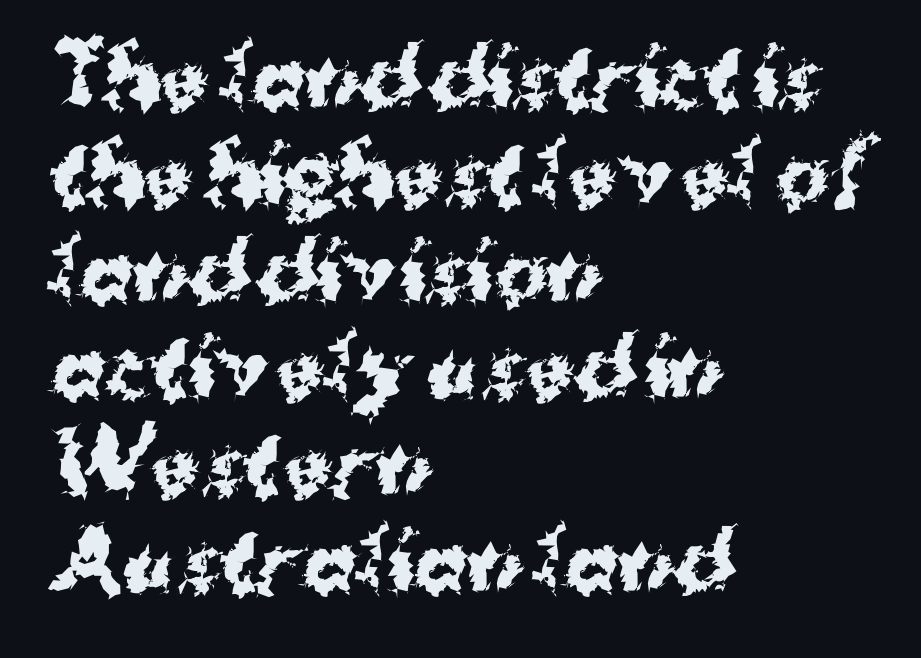
Decoration check: the copy has no underline. The letters advance in unequal steps, a hallmark of proportional type. Strokes here are thick enough to call this a true bold.
